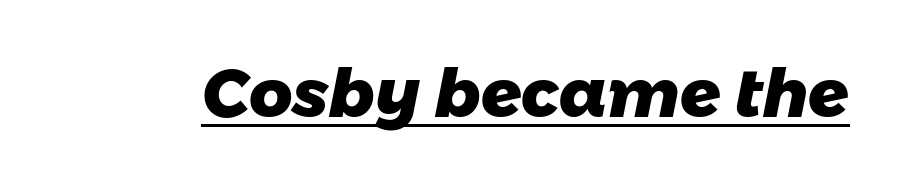
This rendering employs a face without finishing strokes, i.e., a sans-serif. Spacing verdict: proportional, widths tailored to each character. Weight: bold. Is the letter spacing exaggerated? No — it looks like the ordinary default. Descenders here cross a horizontal rule under the line.
